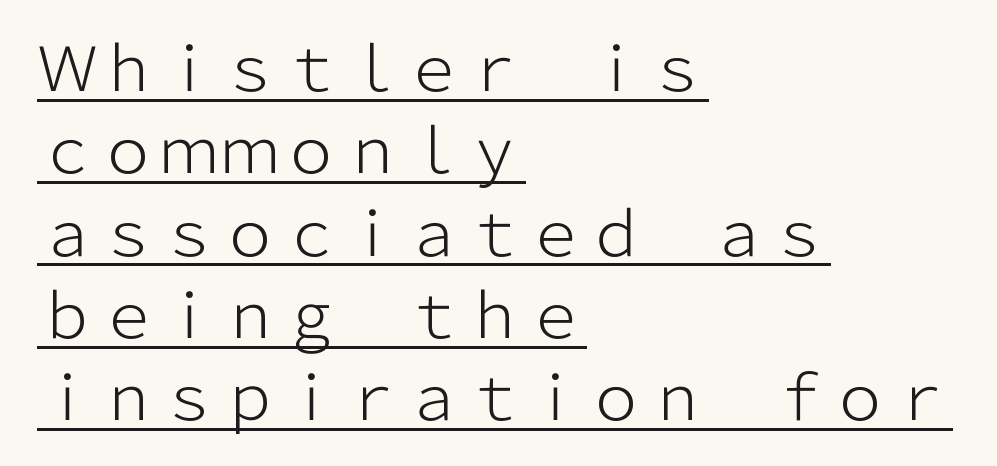
Q: Is the text bold? A: No.
Q: Is the text italic (slanted)? A: No, it is upright.
Q: Is the typeface a serif or a sans-serif typeface? A: Sans-serif.
Q: Is the text underlined? A: Yes.
Q: How is the paragraph aligned? A: Left-aligned.
Q: Is the spacing between letters normal or unusually wide? A: Normal.
Q: Is the spacing between lines tight, normal or loose? A: Normal.
Q: Width (condensed, normal, or wide)? A: Normal.
Q: Stroke contrast? A: Low.
Q: x-height? A: Medium.
Q: Monospaced? A: No.
